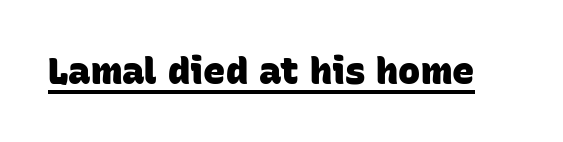
The image shows 37 px heavy sans-serif type; set normal letter spacing, underlined; low stroke contrast and a large x-height.
